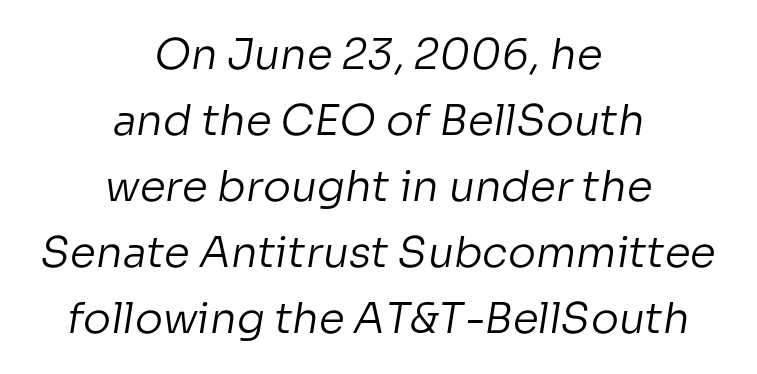
The image shows 42 px regular-weight sans-serif type; set centered, normal line spacing (1.57x), normal letter spacing, not underlined; low stroke contrast and a medium x-height.
